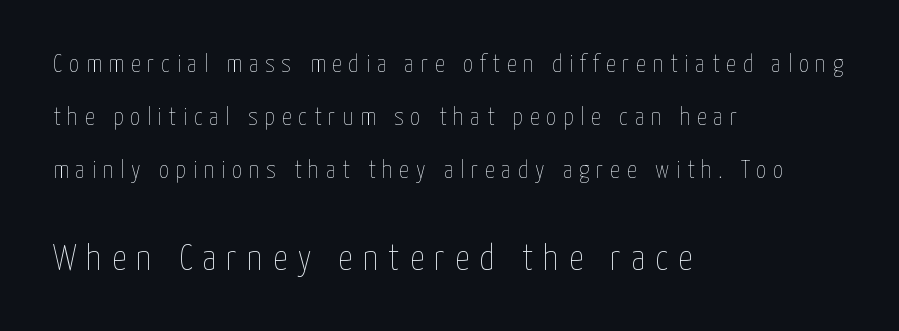
The image shows 37 px thin, condensed type, upright; set left-aligned, loose line spacing (2.12x), unusually wide letter spacing (+0.27 em), not underlined; the second (bottom) block is 1.48x larger; low stroke contrast and a medium x-height.
